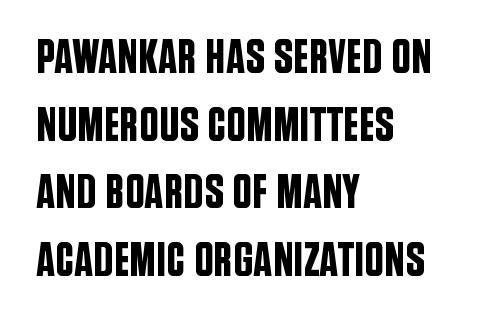
{"serif": "no", "italic": "no", "width": "condensed", "stroke_contrast": "low", "x_height": "large", "monospaced": "no", "underline": "no", "align": "left", "line_spacing": "normal", "line_spacing_ratio": 1.41, "letter_spacing": "normal", "letter_spacing_em": 0.0, "glyph_px": 48}
